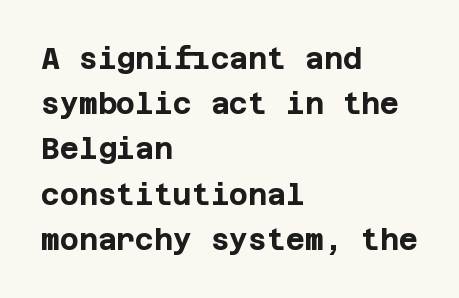
{"serif": "no", "italic": "no", "bold": "yes", "weight": "bold", "width": "normal", "stroke_contrast": "low", "x_height": "large", "underline": "no", "align": "left", "line_spacing": "normal", "line_spacing_ratio": 1.56, "letter_spacing": "normal", "letter_spacing_em": 0.0, "glyph_px": 29}
